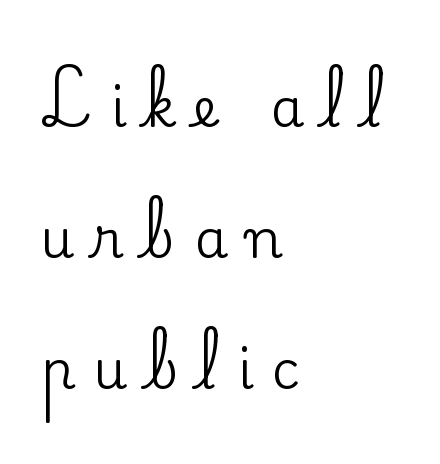
The image shows 54 px serif type, upright; set left-aligned, loose line spacing (2.43x), unusually wide letter spacing (+0.34 em), not underlined; low stroke contrast and a small x-height.
